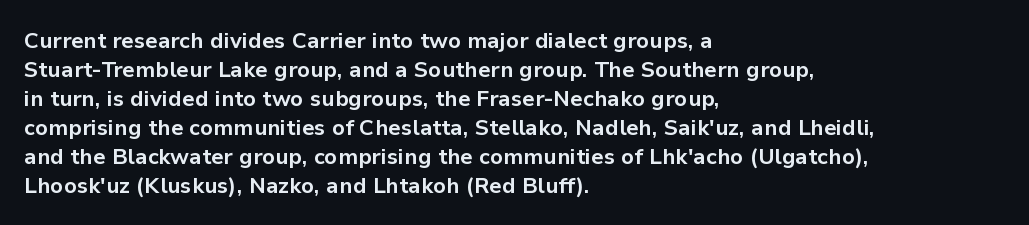
The image shows 22 px bold type, upright; set left-aligned, normal line spacing (1.32x), normal letter spacing, not underlined.
